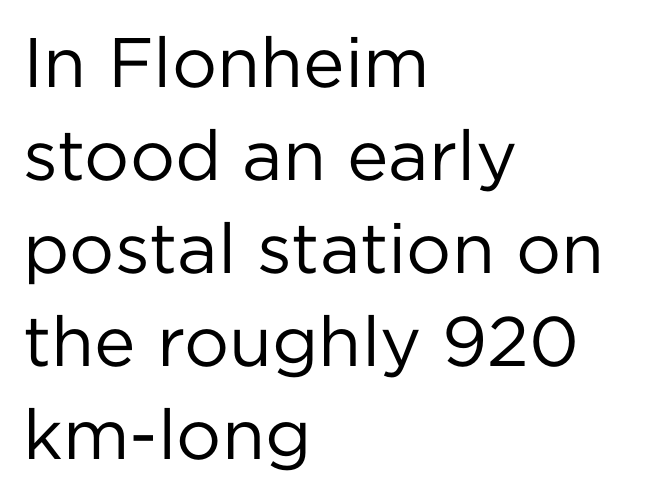
Q: Is the text bold? A: No.
Q: Is the text italic (slanted)? A: No, it is upright.
Q: Is the typeface a serif or a sans-serif typeface? A: Sans-serif.
Q: Is the text underlined? A: No.
Q: How is the paragraph aligned? A: Left-aligned.
Q: Is the spacing between letters normal or unusually wide? A: Normal.
Q: Is the spacing between lines tight, normal or loose? A: Normal.
Q: Width (condensed, normal, or wide)? A: Normal.
Q: Stroke contrast? A: Low.
Q: x-height? A: Medium.
Q: Monospaced? A: No.
